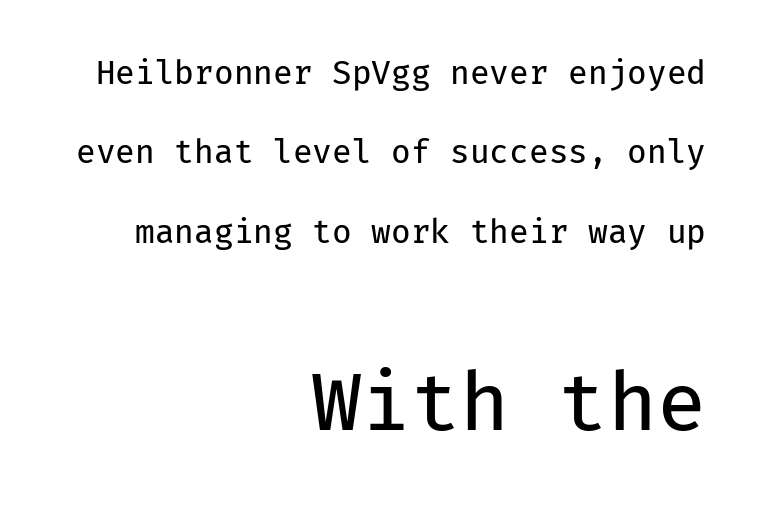
{"serif": "no", "italic": "no", "bold": "no", "weight": "regular", "width": "normal", "stroke_contrast": "low", "x_height": "medium", "monospaced": "yes", "underline": "no", "align": "right", "line_spacing": "loose", "line_spacing_ratio": 2.48, "letter_spacing": "normal", "letter_spacing_em": 0.0, "larger_block": "second", "size_ratio": 2.5, "glyph_px": 80}
